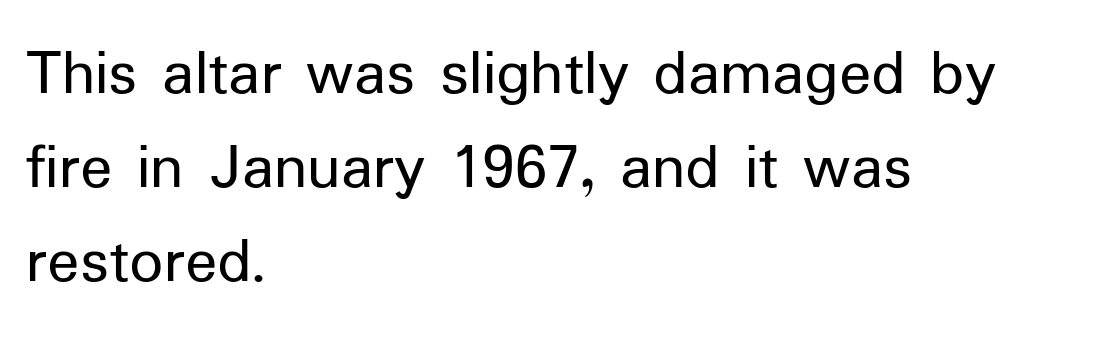
{"serif": "no", "italic": "no", "bold": "no", "weight": "regular", "width": "normal", "stroke_contrast": "low", "x_height": "medium", "monospaced": "no", "underline": "no", "align": "left", "line_spacing": "normal", "line_spacing_ratio": 1.4, "letter_spacing": "normal", "letter_spacing_em": 0.0, "glyph_px": 67}
